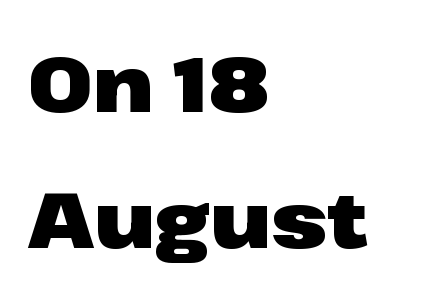
{"serif": "no", "italic": "no", "bold": "yes", "weight": "heavy", "width": "wide", "stroke_contrast": "low", "x_height": "medium", "monospaced": "no", "underline": "no", "align": "left", "line_spacing_ratio": 1.75, "letter_spacing": "normal", "letter_spacing_em": 0.0, "glyph_px": 78}
